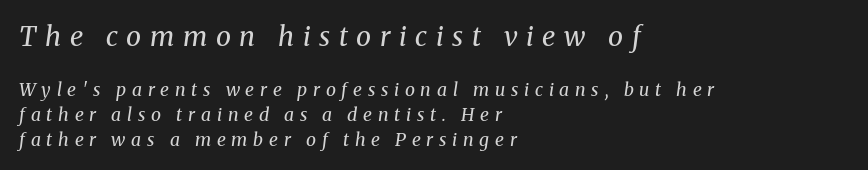
Q: Is the text bold? A: No.
Q: Is the text italic (slanted)? A: Yes, it leans right by about 8 degrees.
Q: Is the text underlined? A: No.
Q: How is the paragraph aligned? A: Left-aligned.
Q: Is the spacing between letters normal or unusually wide? A: Unusually wide.
Q: Is the spacing between lines tight, normal or loose? A: Normal.
Q: Which block of text is set in a larger size, the first (top) or the second (bottom)? A: The first (top) one.
